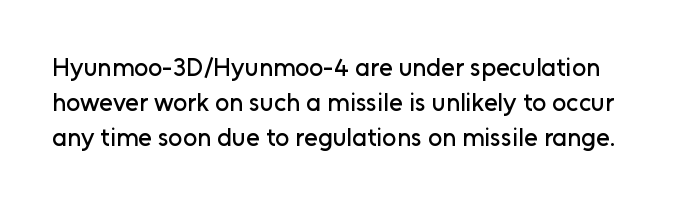
{"italic": "no", "underline": "no", "line_spacing": "normal", "line_spacing_ratio": 1.41, "letter_spacing": "normal", "letter_spacing_em": 0.0, "glyph_px": 25}
